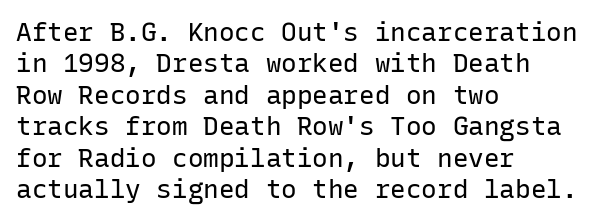
The image shows 26 px text type, upright; set left-aligned, line spacing 1.21x, normal letter spacing, not underlined.
